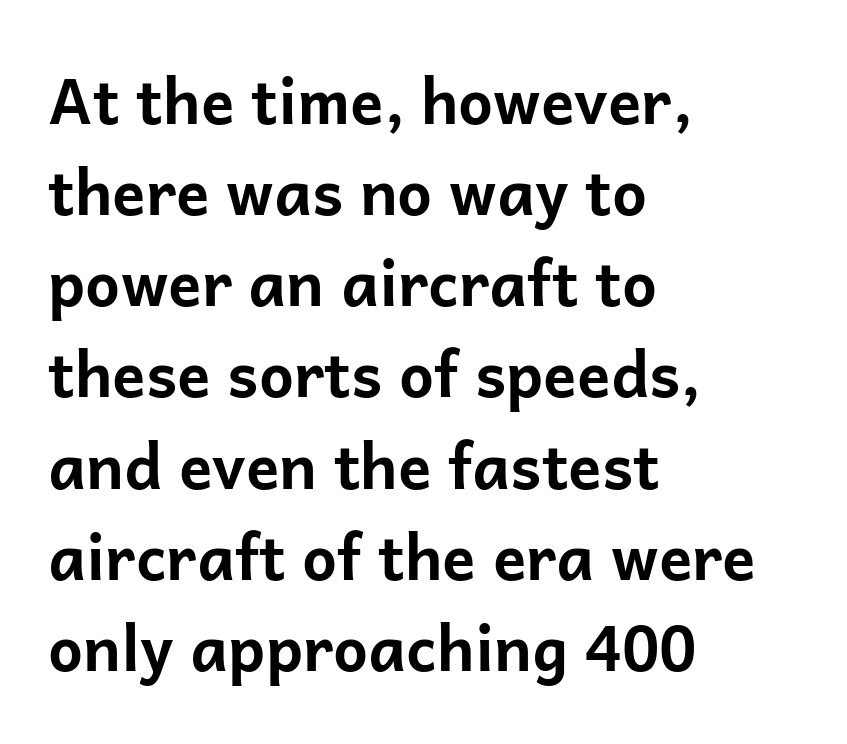
Do the letters lean? They stand straight. You'd pick this weight for a headline — it's a proper bold. Words float on clear page, feet unadorned. Each letter keeps its own natural width here, so spacing adapts to shape.
